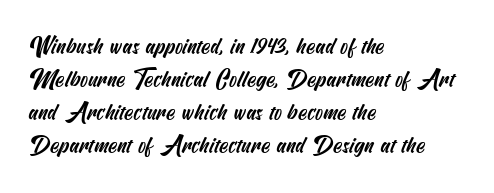
The area under the type is left untouched. Short note: letters normally spaced. The paragraph has a hard left edge and a soft right edge. Whoever set this chose a conventional vertical rhythm.
